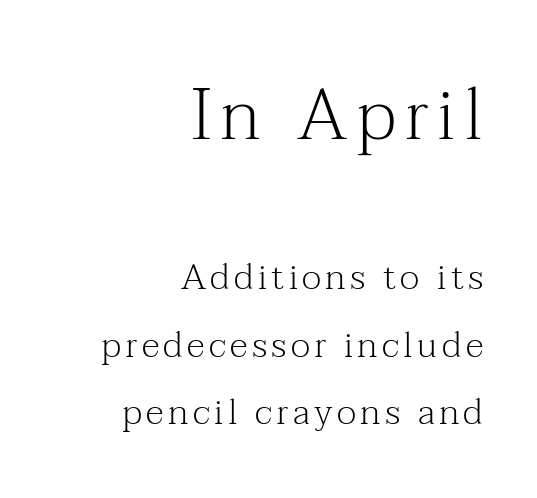
Q: Is the text bold? A: No.
Q: Is the text italic (slanted)? A: No, it is upright.
Q: Is the typeface a serif or a sans-serif typeface? A: Serif.
Q: Is the text underlined? A: No.
Q: How is the paragraph aligned? A: Right-aligned.
Q: Which block of text is set in a larger size, the first (top) or the second (bottom)? A: The first (top) one.
Q: Width (condensed, normal, or wide)? A: Normal.
Q: Stroke contrast? A: Medium.
Q: x-height? A: Medium.
Q: Monospaced? A: No.
